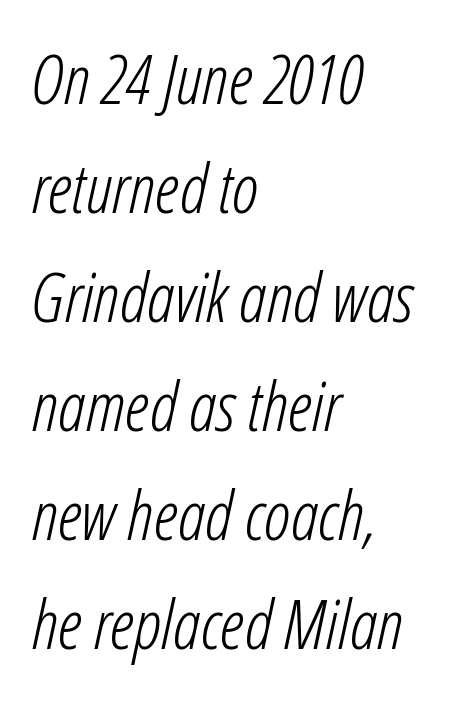
{"italic": "yes", "lean": "right", "slant_degrees": 12, "bold": "no", "weight": "light", "width": "condensed", "stroke_contrast": "low", "x_height": "medium", "monospaced": "no", "underline": "no", "align": "left", "line_spacing": "normal", "line_spacing_ratio": 1.58, "letter_spacing": "normal", "letter_spacing_em": 0.0, "glyph_px": 69}
